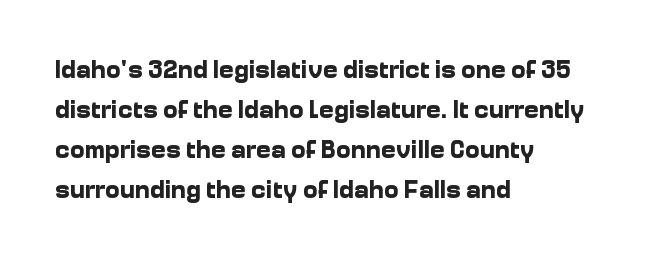
The image shows 25 px bold type, upright; set left-aligned, normal line spacing (1.6x), normal letter spacing, not underlined.
